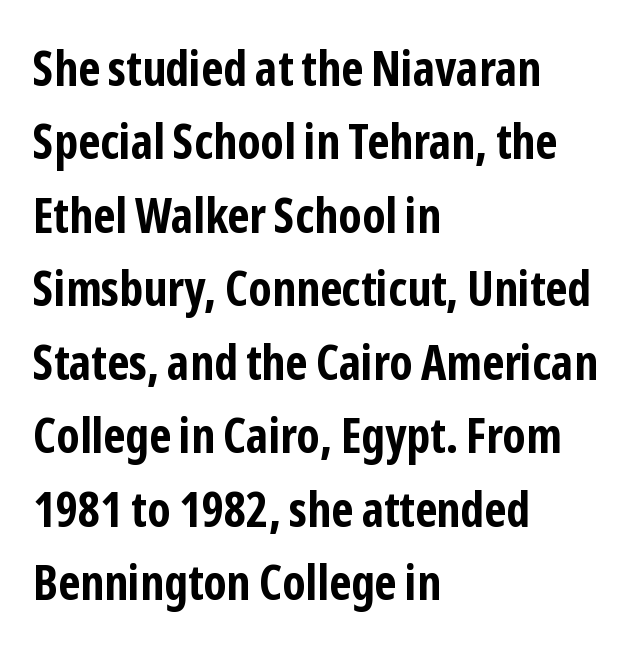
{"serif": "no", "italic": "no", "bold": "yes", "weight": "bold", "width": "condensed", "stroke_contrast": "low", "x_height": "medium", "monospaced": "no", "underline": "no", "align": "left", "line_spacing": "normal", "line_spacing_ratio": 1.5, "letter_spacing": "normal", "letter_spacing_em": 0.0, "glyph_px": 49}
